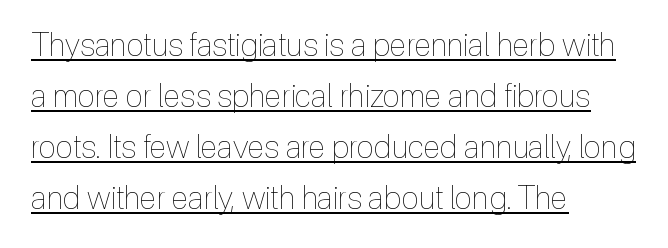
Is there much room between lines? A standard amount, neither cramped nor airy. The glyphs are accompanied by a horizontal stroke just below them. The typography opts for an upright posture over an oblique one. The lines are quadded left.
